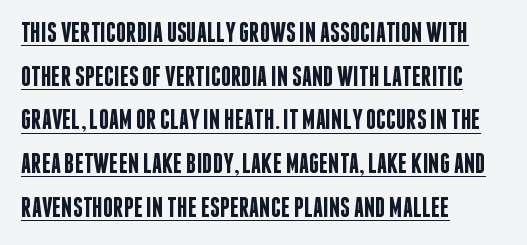
The rendering uses the underline text-decoration. Is this a fixed-width face? No — the glyphs have proportional, varying widths. Vertically, the passage feels balanced, rows spaced as you'd expect. All the whitespace from short lines collects on the right.
